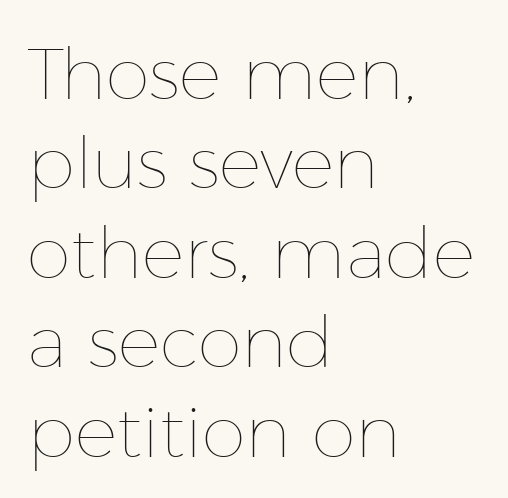
This rendering leaves character spacing at its baseline value. Quick note: underline off. The typeface has the unassuming heft of standard copy or less. Every character sits straight up, as roman type does.
